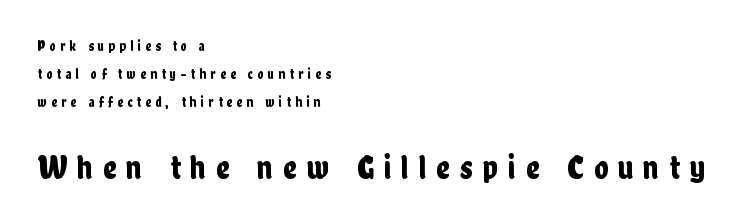
The image shows 33 px condensed sans-serif type, upright; set left-aligned, loose line spacing (1.99x), unusually wide letter spacing (+0.31 em), not underlined; the second (bottom) block is 2.36x larger; low stroke contrast and a medium x-height.
